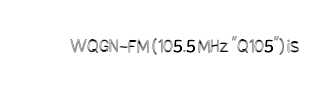
These lines keep a tight, regular rhythm from letter to letter. Unmarked baselines from the first word to the last. Italic: no, the glyphs are upright roman.
